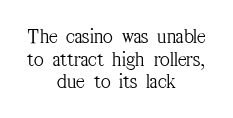
{"italic": "no", "bold": "no", "underline": "no", "align": "center", "line_spacing": "tight", "line_spacing_ratio": 1.08, "letter_spacing": "normal", "letter_spacing_em": 0.0, "glyph_px": 21}
